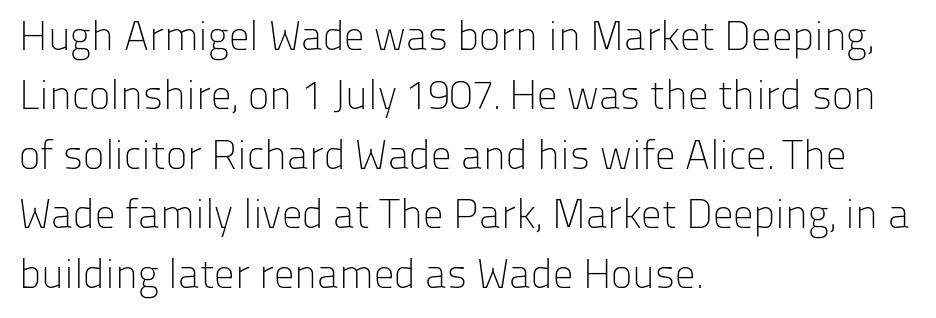
{"serif": "no", "italic": "no", "bold": "no", "weight": "light", "width": "normal", "stroke_contrast": "low", "x_height": "medium", "monospaced": "no", "underline": "no", "align": "left", "line_spacing": "normal", "line_spacing_ratio": 1.45, "letter_spacing": "normal", "letter_spacing_em": 0.0, "glyph_px": 41}
